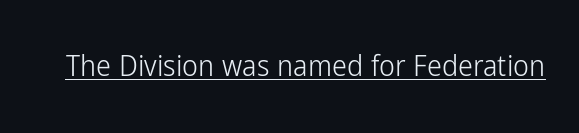
The image shows 30 px light, condensed sans-serif type, upright; set normal letter spacing, underlined; low stroke contrast and a medium x-height.
